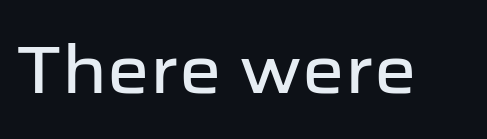
The image shows 67 px sans-serif type, upright; set normal letter spacing, not underlined; low stroke contrast and a medium x-height.
